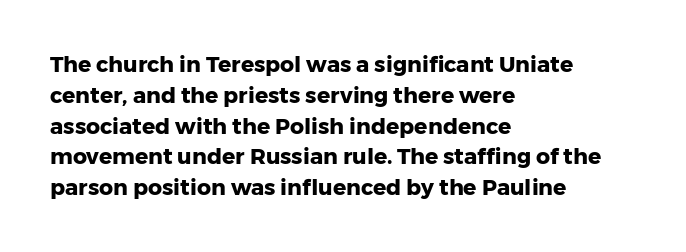
{"italic": "no", "bold": "yes", "underline": "no", "align": "left", "line_spacing": "normal", "line_spacing_ratio": 1.4, "letter_spacing": "normal", "letter_spacing_em": 0.0, "glyph_px": 22}
